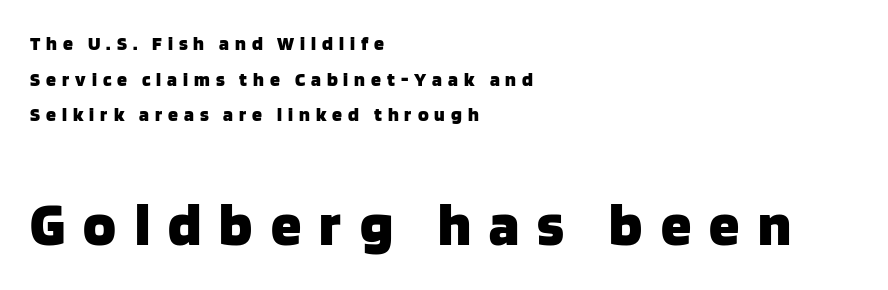
Q: Is the text bold? A: Yes.
Q: Is the text italic (slanted)? A: No, it is upright.
Q: Is the typeface a serif or a sans-serif typeface? A: Sans-serif.
Q: Is the text underlined? A: No.
Q: How is the paragraph aligned? A: Left-aligned.
Q: Is the spacing between letters normal or unusually wide? A: Unusually wide.
Q: Which block of text is set in a larger size, the first (top) or the second (bottom)? A: The second (bottom) one.
Q: Width (condensed, normal, or wide)? A: Normal.
Q: Stroke contrast? A: Low.
Q: x-height? A: Large.
Q: Monospaced? A: No.
